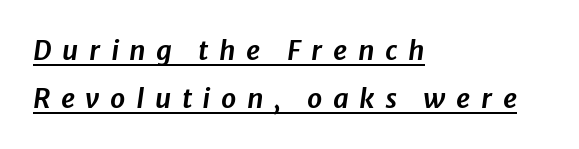
The image shows 27 px text type, italic (leaning right); set left-aligned, line spacing 1.77x, unusually wide letter spacing (+0.39 em), underlined.
